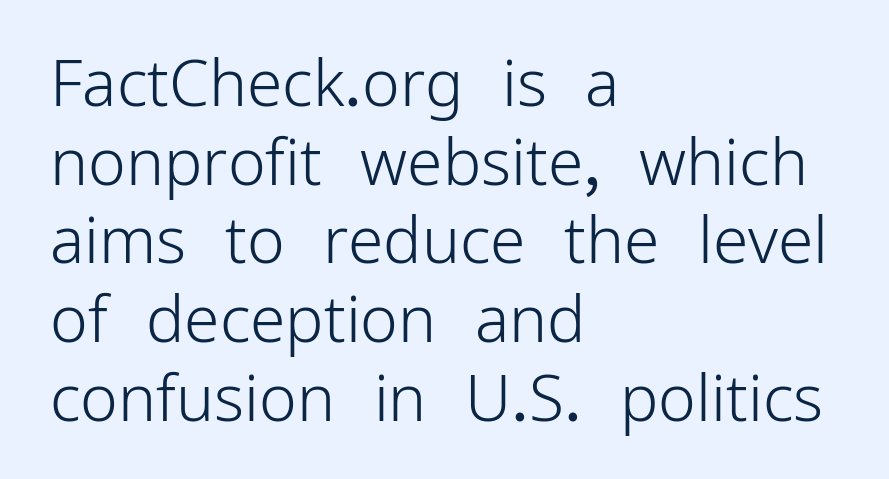
Typeset ragged right — the left edge is the straight one. Has an underline been added? It has not. Nope, not italic — everything's standing straight. On a weight scale, this lands at 450 or below.
